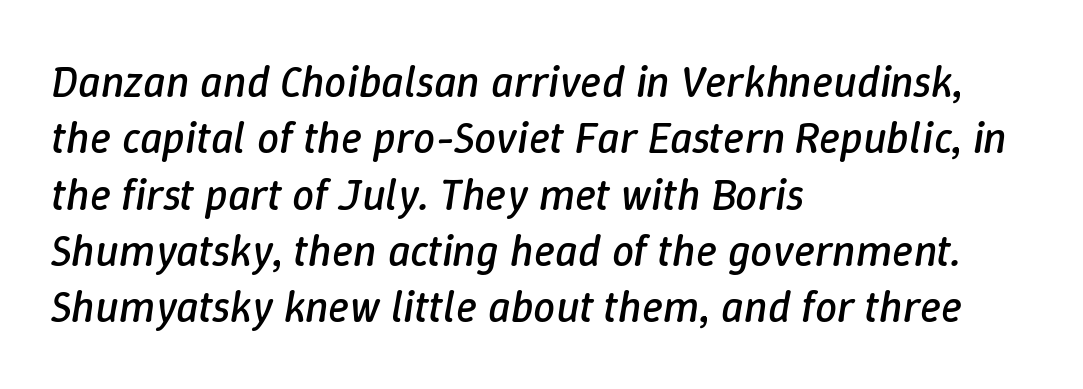
{"italic": "yes", "lean": "right", "slant_degrees": 9, "bold": "no", "weight": "regular", "width": "normal", "stroke_contrast": "low", "x_height": "medium", "monospaced": "no", "underline": "no", "align": "left", "line_spacing": "normal", "line_spacing_ratio": 1.28, "letter_spacing": "normal", "letter_spacing_em": 0.0, "glyph_px": 44}
